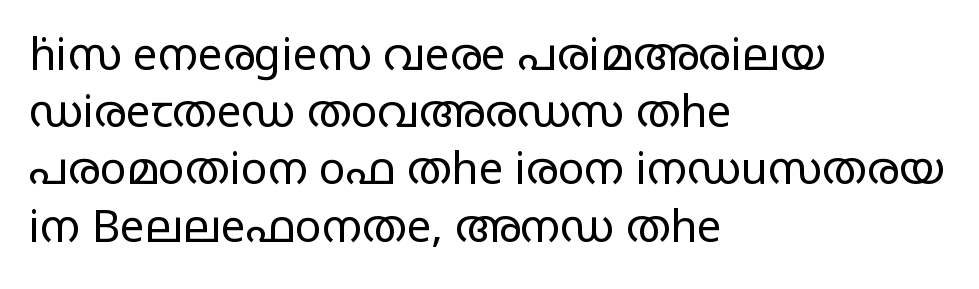
Q: Is the text bold? A: No.
Q: Is the text italic (slanted)? A: No, it is upright.
Q: Is the typeface a serif or a sans-serif typeface? A: Sans-serif.
Q: Is the text underlined? A: No.
Q: How is the paragraph aligned? A: Left-aligned.
Q: Is the spacing between letters normal or unusually wide? A: Normal.
Q: Is the spacing between lines tight, normal or loose? A: Normal.
Q: Width (condensed, normal, or wide)? A: Wide.
Q: Stroke contrast? A: Low.
Q: x-height? A: Large.
Q: Monospaced? A: No.
